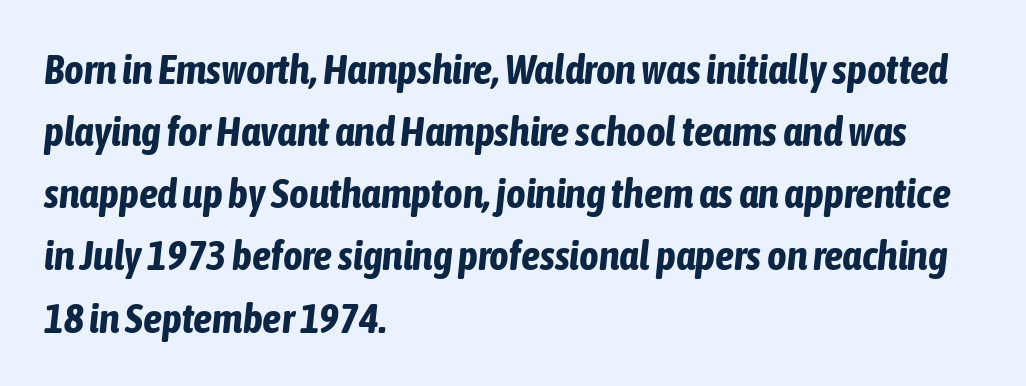
Q: Is the text bold? A: Yes.
Q: Is the text italic (slanted)? A: Yes, it leans right by about 6 degrees.
Q: Is the text underlined? A: No.
Q: How is the paragraph aligned? A: Left-aligned.
Q: Is the spacing between letters normal or unusually wide? A: Normal.
Q: Is the spacing between lines tight, normal or loose? A: Normal.
Q: Width (condensed, normal, or wide)? A: Condensed.
Q: Stroke contrast? A: Low.
Q: x-height? A: Medium.
Q: Monospaced? A: No.
